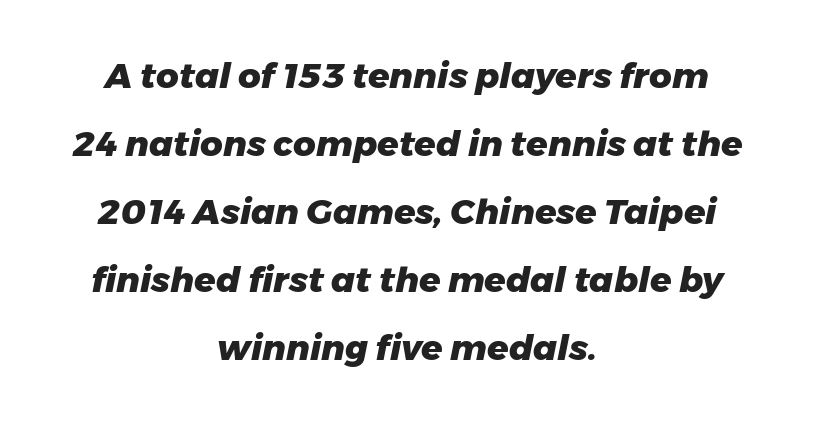
Whoever set this chose breathing room over compactness in the vertical rhythm. The characters look thick and weighty, a clear bold. Short and long lines alike share a common midpoint. Anything drawn beneath the words? Only blank space. Here the designer chose a conventional face with non-uniform glyph widths.
